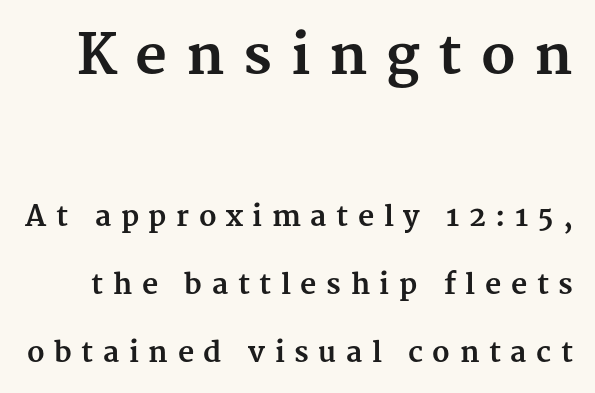
{"serif": "yes", "italic": "no", "bold": "yes", "weight": "bold", "width": "normal", "stroke_contrast": "medium", "x_height": "medium", "monospaced": "no", "underline": "no", "line_spacing": "loose", "line_spacing_ratio": 2.42, "letter_spacing": "wide", "letter_spacing_em": 0.34, "larger_block": "first", "size_ratio": 1.96, "glyph_px": 55}
